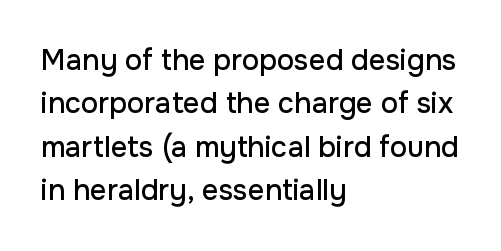
{"serif": "no", "italic": "no", "width": "normal", "stroke_contrast": "low", "x_height": "medium", "monospaced": "no", "underline": "no", "align": "left", "line_spacing": "normal", "line_spacing_ratio": 1.5, "letter_spacing": "normal", "letter_spacing_em": 0.0, "glyph_px": 29}
